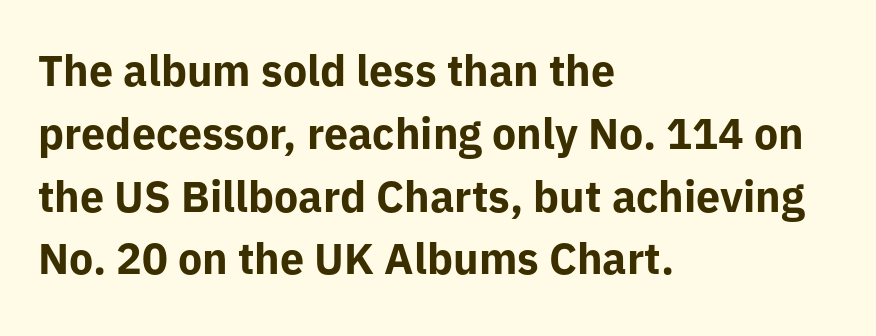
Q: Is the text bold? A: Yes.
Q: Is the text italic (slanted)? A: No, it is upright.
Q: Is the typeface a serif or a sans-serif typeface? A: Sans-serif.
Q: Is the text underlined? A: No.
Q: How is the paragraph aligned? A: Left-aligned.
Q: Is the spacing between letters normal or unusually wide? A: Normal.
Q: Is the spacing between lines tight, normal or loose? A: Normal.
Q: Width (condensed, normal, or wide)? A: Normal.
Q: Stroke contrast? A: Low.
Q: x-height? A: Medium.
Q: Monospaced? A: No.
